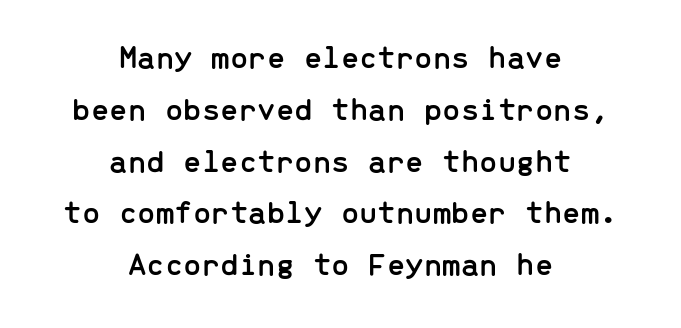
The image shows 33 px sans-serif type, upright, monospaced; set centered, normal line spacing (1.57x), normal letter spacing, not underlined; low stroke contrast and a medium x-height.
